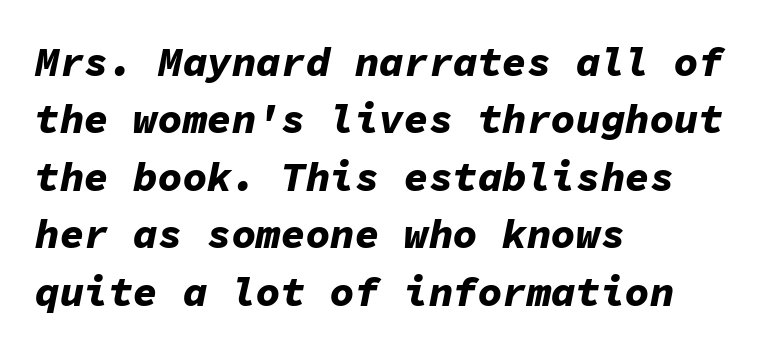
The string is rendered with underlining switched off. The glyphs look as if they've been sheared to an angle. Where is the straight margin? On the left. Think of a typewriter: that constant character pitch is what you see here.
